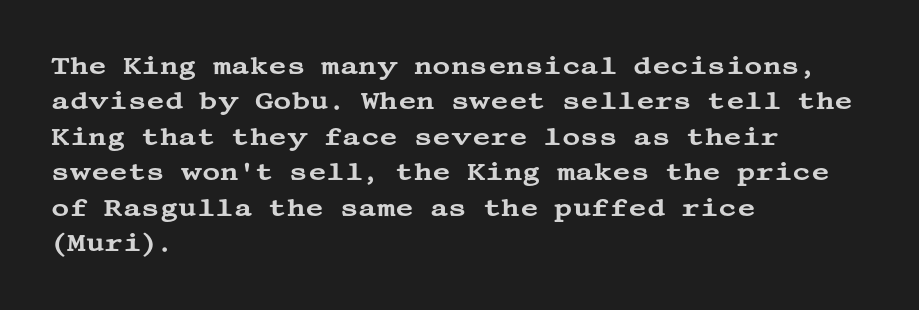
{"italic": "no", "underline": "no", "align": "left", "line_spacing": "normal", "line_spacing_ratio": 1.42, "letter_spacing": "normal", "letter_spacing_em": 0.0, "glyph_px": 25}
